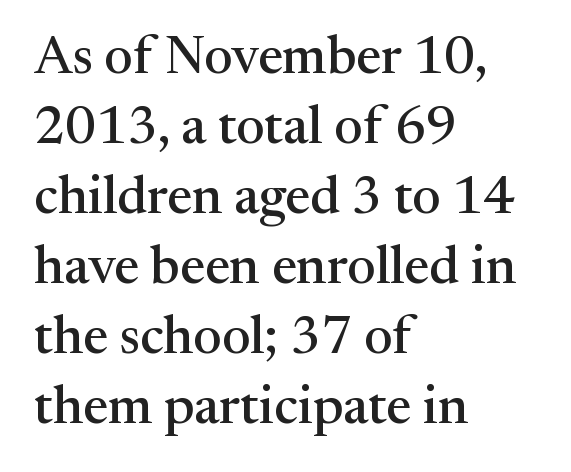
The image shows 53 px serif type, upright; set left-aligned, normal line spacing (1.32x), normal letter spacing, not underlined; medium stroke contrast and a medium x-height.
